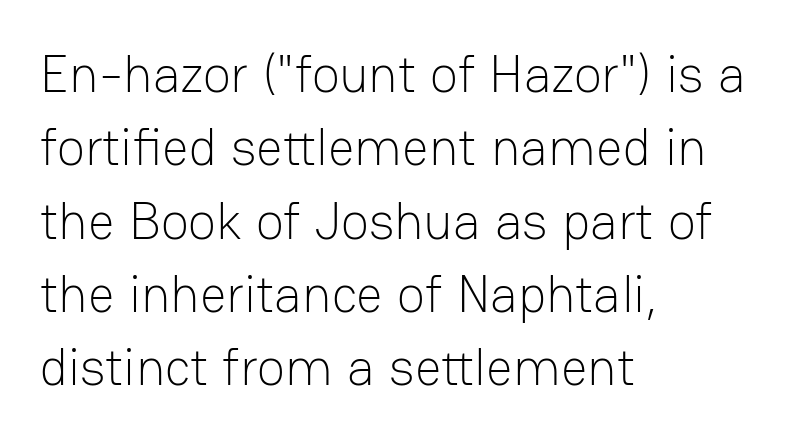
{"serif": "no", "italic": "no", "bold": "no", "weight": "light", "width": "normal", "stroke_contrast": "low", "x_height": "medium", "monospaced": "no", "underline": "no", "align": "left", "line_spacing": "normal", "line_spacing_ratio": 1.41, "letter_spacing": "normal", "letter_spacing_em": 0.0, "glyph_px": 52}
